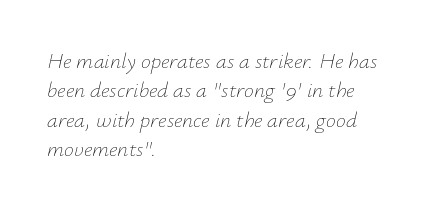
{"italic": "yes", "lean": "right", "slant_degrees": 12, "bold": "no", "underline": "no", "align": "left", "line_spacing": "normal", "line_spacing_ratio": 1.34, "letter_spacing": "normal", "letter_spacing_em": 0.0, "glyph_px": 22}
